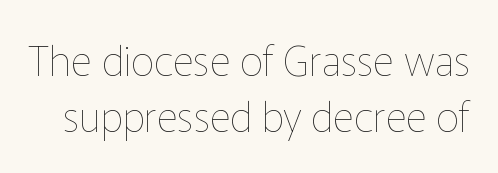
{"italic": "no", "bold": "no", "weight": "thin", "width": "normal", "stroke_contrast": "low", "x_height": "medium", "monospaced": "no", "underline": "no", "line_spacing": "normal", "line_spacing_ratio": 1.37, "letter_spacing": "normal", "letter_spacing_em": 0.0, "glyph_px": 41}
